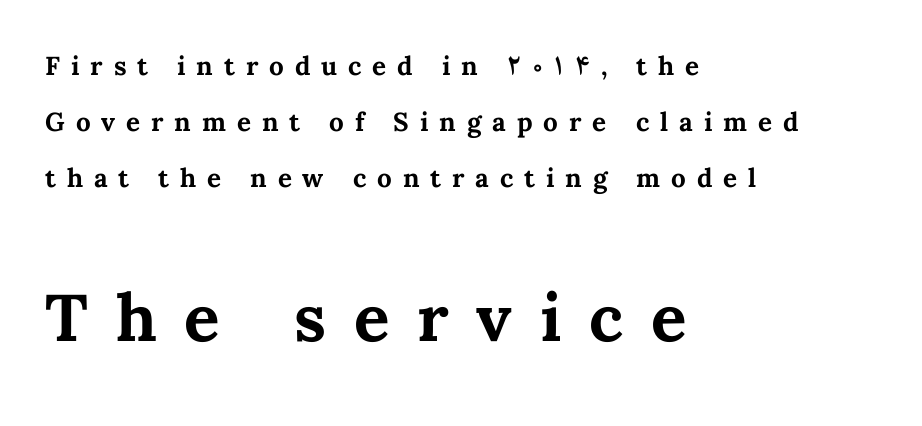
Q: Is the text bold? A: Yes.
Q: Is the text italic (slanted)? A: No, it is upright.
Q: Is the text underlined? A: No.
Q: How is the paragraph aligned? A: Left-aligned.
Q: Is the spacing between letters normal or unusually wide? A: Unusually wide.
Q: Is the spacing between lines tight, normal or loose? A: Loose.
Q: Which block of text is set in a larger size, the first (top) or the second (bottom)? A: The second (bottom) one.
Q: Width (condensed, normal, or wide)? A: Normal.
Q: Stroke contrast? A: Medium.
Q: x-height? A: Medium.
Q: Monospaced? A: No.
